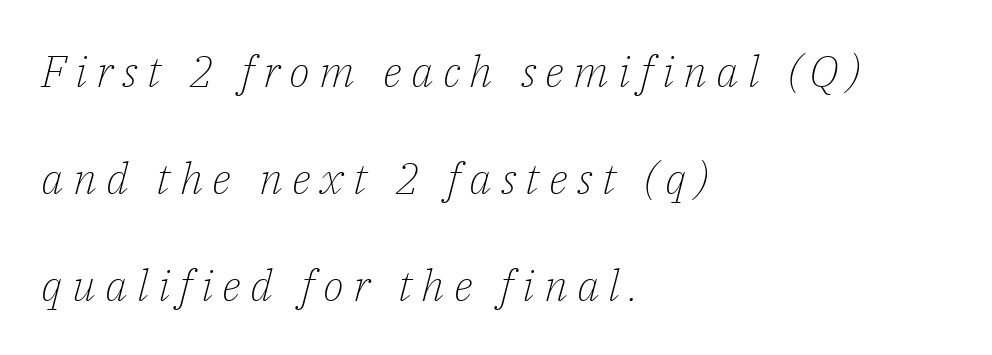
{"serif": "yes", "italic": "yes", "lean": "right", "slant_degrees": 14, "bold": "no", "weight": "light", "width": "normal", "stroke_contrast": "low", "x_height": "medium", "monospaced": "no", "underline": "no", "align": "left", "line_spacing": "loose", "line_spacing_ratio": 2.43, "letter_spacing": "wide", "letter_spacing_em": 0.21, "glyph_px": 44}
